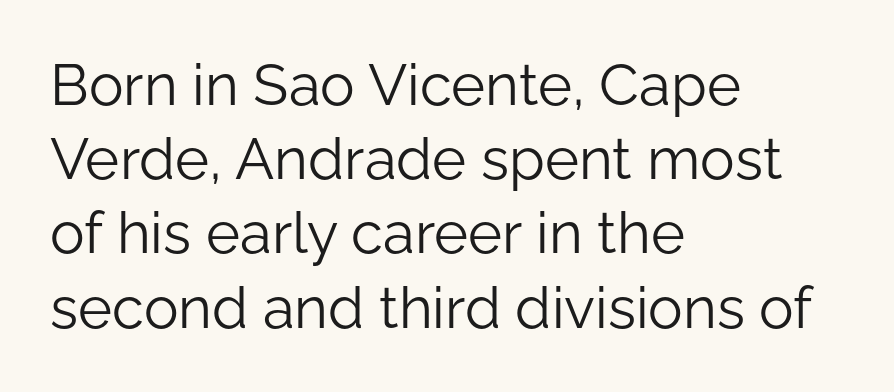
Classification — sans serif. The glyphs are unaccompanied by any horizontal stroke below them. Style check: upright. Weight: not bold — regular or lighter. Nobody touched the tracking dial on this one.
